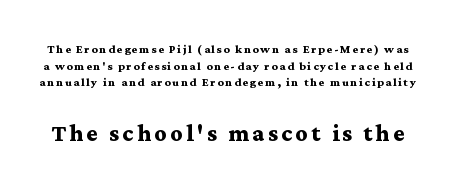
{"serif": "yes", "italic": "no", "bold": "yes", "weight": "semibold", "width": "wide", "stroke_contrast": "medium", "x_height": "medium", "monospaced": "no", "underline": "no", "line_spacing": "tight", "line_spacing_ratio": 1.11, "larger_block": "second", "size_ratio": 2.0, "glyph_px": 30}
